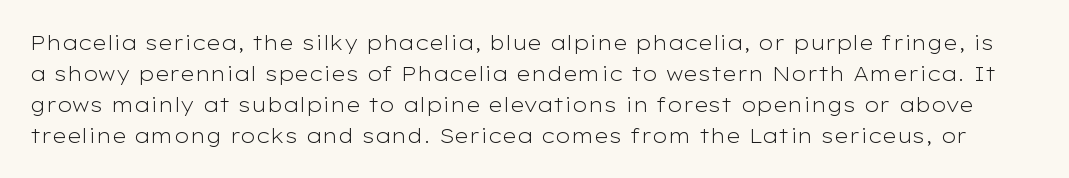
Vertically, the passage feels balanced, rows spaced as you'd expect. Compared with typical body copy, the letter spacing here is the same. Unlike italic type, these characters show no tilt at all. The font is comparable to plain body text, perhaps lighter.
